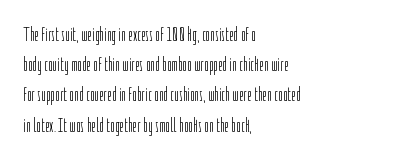
The image shows 20 px text type, upright; set left-aligned, normal line spacing (1.51x), normal letter spacing, not underlined.
